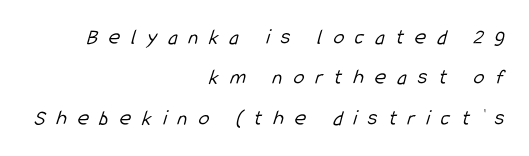
The image shows 22 px text type; set right-aligned, line spacing 1.84x, unusually wide letter spacing (+0.5 em), not underlined.
